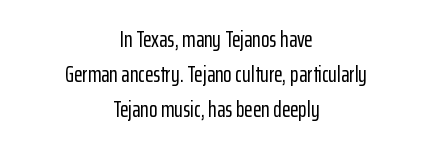
{"italic": "no", "underline": "no", "align": "center", "line_spacing": "normal", "line_spacing_ratio": 1.59, "letter_spacing": "normal", "letter_spacing_em": 0.0, "glyph_px": 22}
